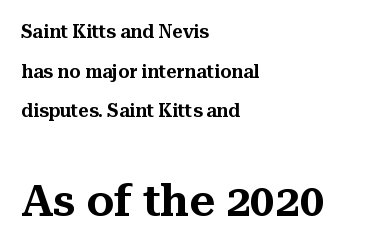
The image shows 44 px serif type, upright; set left-aligned, loose line spacing (2.2x), normal letter spacing, not underlined; the second (bottom) block is 2.44x larger; medium stroke contrast and a medium x-height.
